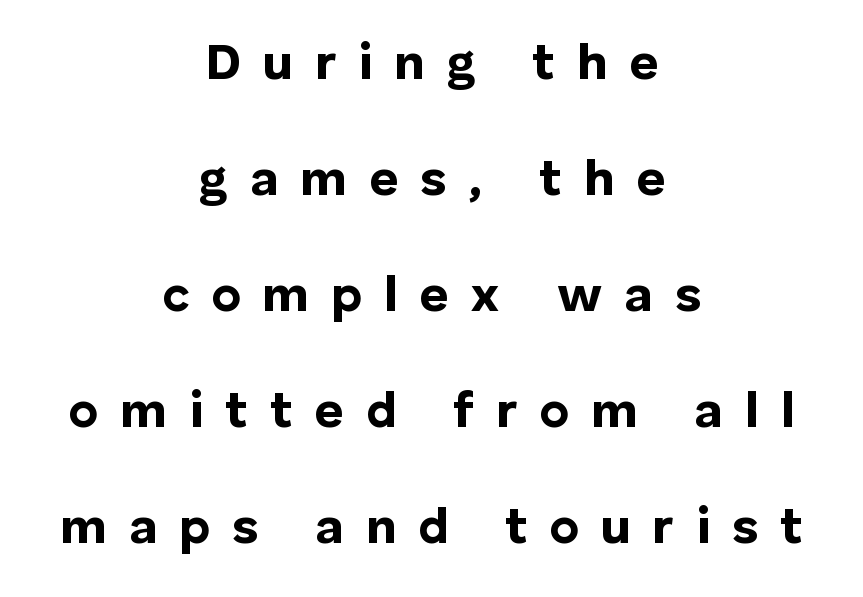
Q: Is the text bold? A: Yes.
Q: Is the text italic (slanted)? A: No, it is upright.
Q: Is the typeface a serif or a sans-serif typeface? A: Sans-serif.
Q: Is the text underlined? A: No.
Q: How is the paragraph aligned? A: Centered.
Q: Is the spacing between letters normal or unusually wide? A: Unusually wide.
Q: Is the spacing between lines tight, normal or loose? A: Loose.
Q: Width (condensed, normal, or wide)? A: Normal.
Q: Stroke contrast? A: Low.
Q: x-height? A: Medium.
Q: Monospaced? A: No.
